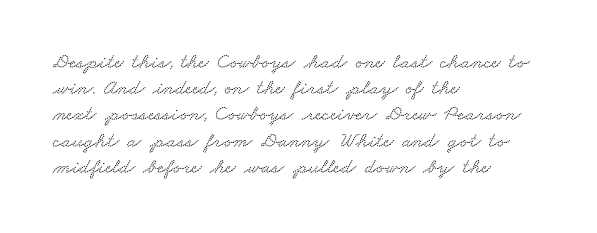
Visually the block forms a straight wall on the left and a jagged coastline on the right. Whoever set this chose a conventional vertical rhythm. The words here are not underlined. Short note: letters normally spaced.
